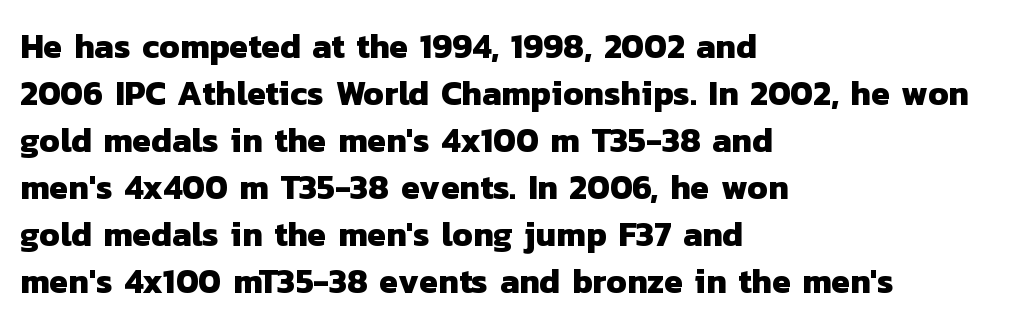
Q: Is the text bold? A: Yes.
Q: Is the typeface a serif or a sans-serif typeface? A: Sans-serif.
Q: Is the text underlined? A: No.
Q: How is the paragraph aligned? A: Left-aligned.
Q: Is the spacing between letters normal or unusually wide? A: Normal.
Q: Is the spacing between lines tight, normal or loose? A: Normal.
Q: Width (condensed, normal, or wide)? A: Normal.
Q: Stroke contrast? A: Low.
Q: x-height? A: Medium.
Q: Monospaced? A: No.
